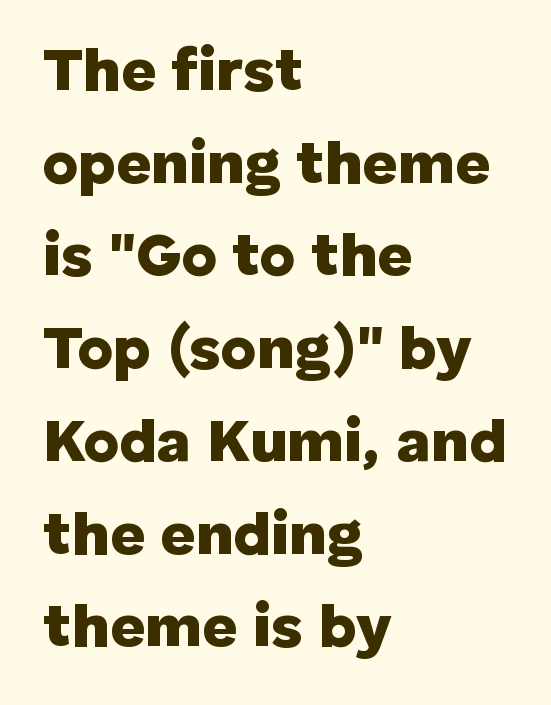
Posture: straight, roman, zero tilt. These lines are composed in type without serifs. Typographic density is high because the face is bold. The letters sit at their default tracking, neither squeezed nor spread.
